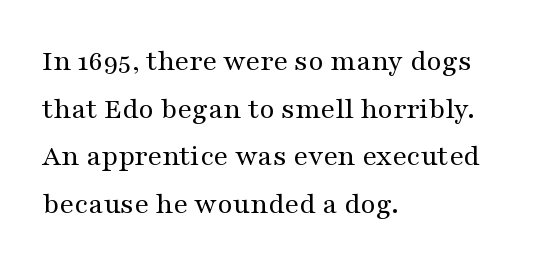
The image shows 31 px regular-weight, wide serif type, upright; set left-aligned, normal line spacing (1.54x), normal letter spacing, not underlined; medium stroke contrast and a medium x-height.
